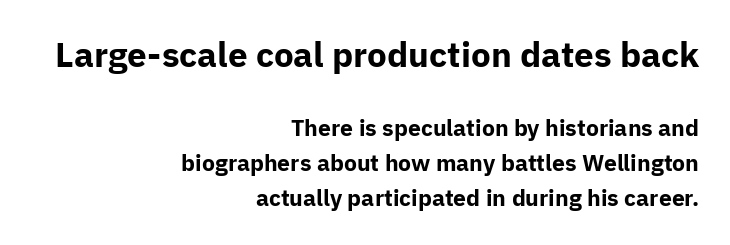
Q: Is the text bold? A: Yes.
Q: Is the text italic (slanted)? A: No, it is upright.
Q: Is the typeface a serif or a sans-serif typeface? A: Sans-serif.
Q: Is the text underlined? A: No.
Q: How is the paragraph aligned? A: Right-aligned.
Q: Is the spacing between letters normal or unusually wide? A: Normal.
Q: Is the spacing between lines tight, normal or loose? A: Normal.
Q: Which block of text is set in a larger size, the first (top) or the second (bottom)? A: The first (top) one.
Q: Width (condensed, normal, or wide)? A: Normal.
Q: Stroke contrast? A: Low.
Q: x-height? A: Medium.
Q: Monospaced? A: No.
